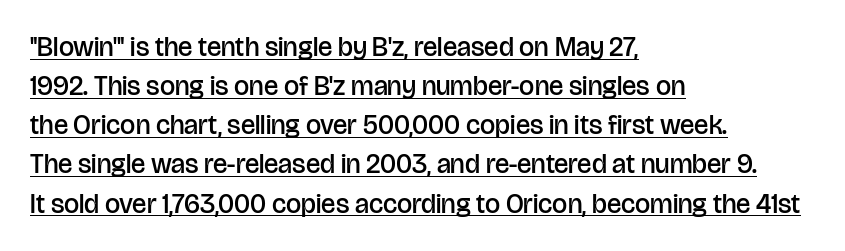
Q: Is the text bold? A: Semi-bold.
Q: Is the text italic (slanted)? A: No, it is upright.
Q: Is the text underlined? A: Yes.
Q: How is the paragraph aligned? A: Left-aligned.
Q: Is the spacing between letters normal or unusually wide? A: Normal.
Q: Is the spacing between lines tight, normal or loose? A: Normal.
